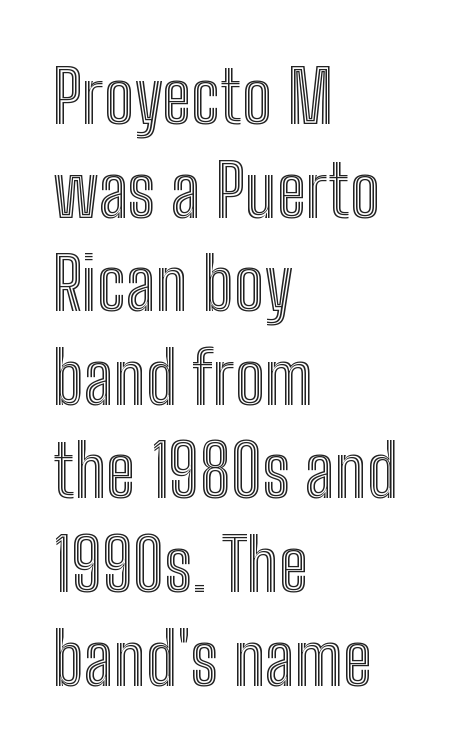
The image shows 72 px condensed type, upright; set left-aligned, normal line spacing (1.3x), normal letter spacing, not underlined; a medium x-height.
